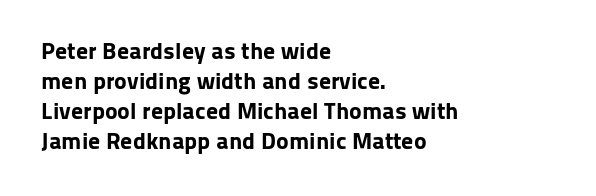
Q: Is the text bold? A: Yes.
Q: Is the text italic (slanted)? A: No, it is upright.
Q: Is the text underlined? A: No.
Q: How is the paragraph aligned? A: Left-aligned.
Q: Is the spacing between letters normal or unusually wide? A: Normal.
Q: Is the spacing between lines tight, normal or loose? A: Normal.
